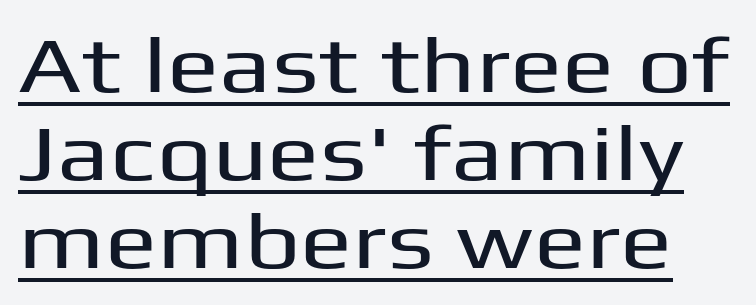
The lines are packed closely together with very little leading. The rendering uses natural spacing where letterforms have individual widths. Emphasis is given by a line drawn under the lettering. Tall strokes in this sample are plumb rather than angled.
